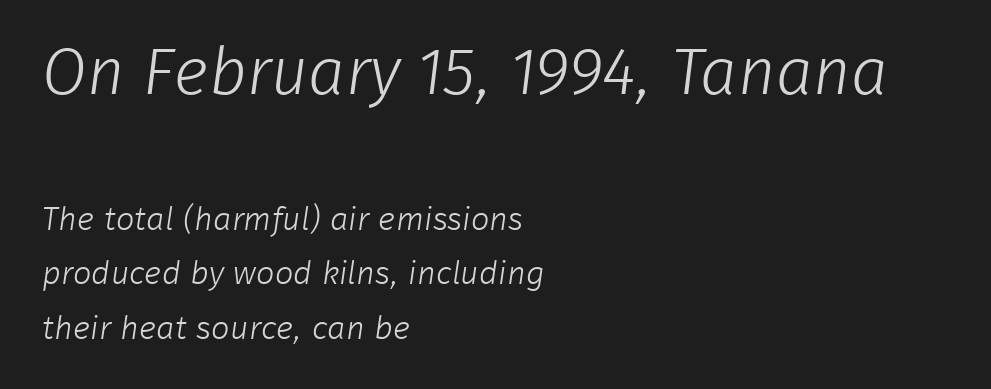
The image shows 66 px light sans-serif type; set left-aligned, normal line spacing (1.65x), normal letter spacing, not underlined; the first (top) block is 2.0x larger; low stroke contrast and a medium x-height.
